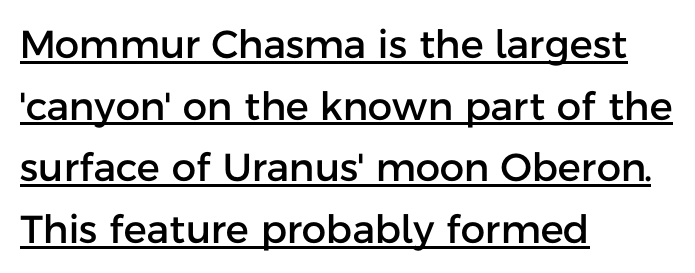
Looks like someone drew a line under every word here. Spacing verdict: proportional, widths tailored to each character. The space between consecutive lines is moderate. How are the letters spaced? Ordinarily, with no added tracking.
